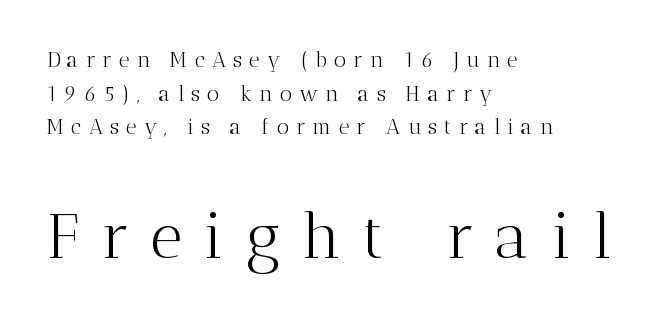
{"serif": "yes", "italic": "no", "bold": "no", "weight": "light", "width": "normal", "stroke_contrast": "medium", "x_height": "medium", "monospaced": "no", "underline": "no", "align": "left", "line_spacing": "normal", "line_spacing_ratio": 1.6, "letter_spacing": "wide", "letter_spacing_em": 0.34, "larger_block": "second", "size_ratio": 3.0, "glyph_px": 63}
